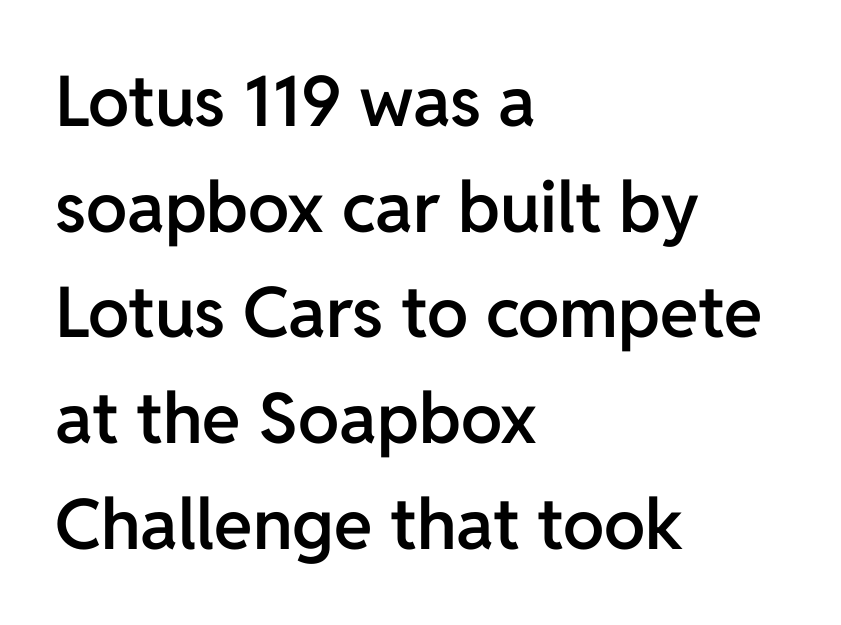
The image shows 70 px semibold sans-serif type, upright; set left-aligned, normal line spacing (1.51x), normal letter spacing, not underlined; low stroke contrast and a medium x-height.
